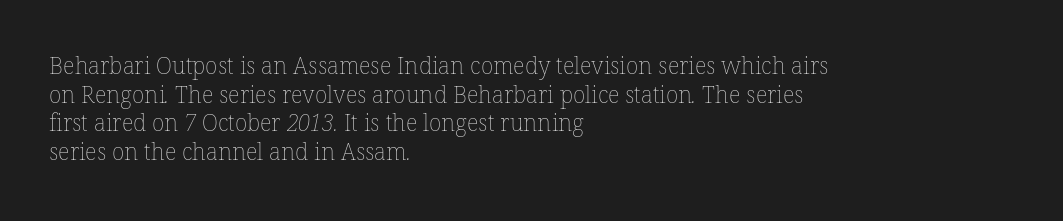
The image shows 23 px text type; set left-aligned, line spacing 1.24x, normal letter spacing, not underlined.
